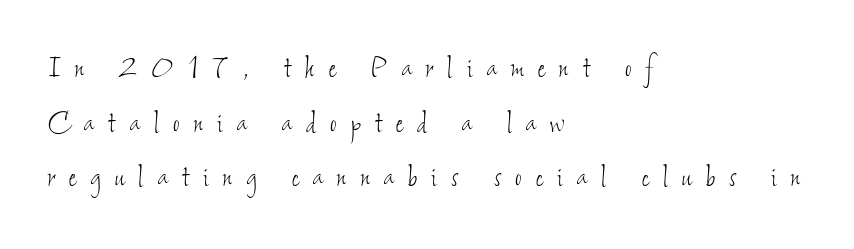
The image shows 35 px thin, condensed type; set left-aligned, normal line spacing (1.56x), unusually wide letter spacing (+0.41 em), not underlined; low stroke contrast and a small x-height.
